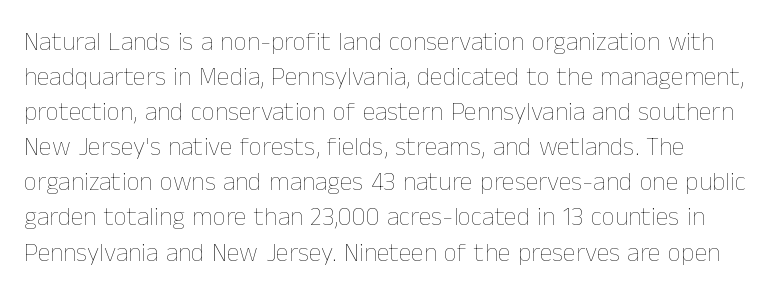
Q: Is the text bold? A: No.
Q: Is the text italic (slanted)? A: No, it is upright.
Q: Is the text underlined? A: No.
Q: Is the spacing between letters normal or unusually wide? A: Normal.
Q: Is the spacing between lines tight, normal or loose? A: Normal.
